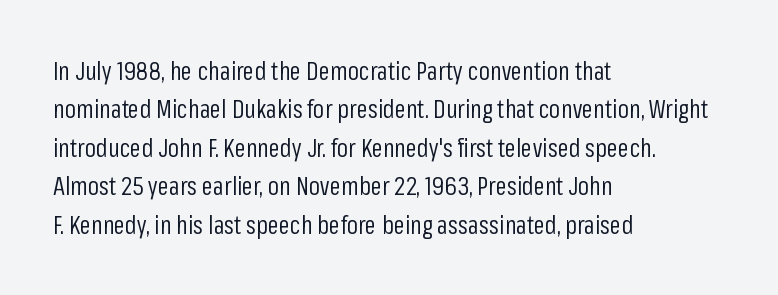
The image shows 25 px text type, upright; set left-aligned, normal line spacing (1.54x), normal letter spacing, not underlined.
